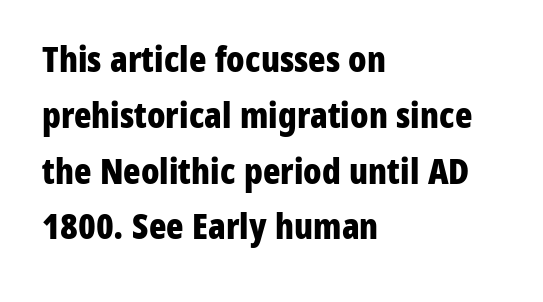
The leading is moderate, giving the passage an even texture. Clear beneath every line of the passage. Do the characters align in a grid? No, the font is proportional. The font's upright variant was chosen for this text. Nothing sits at the stroke ends, so this counts as sans-serif. The passage shown has conventional tracking throughout.
